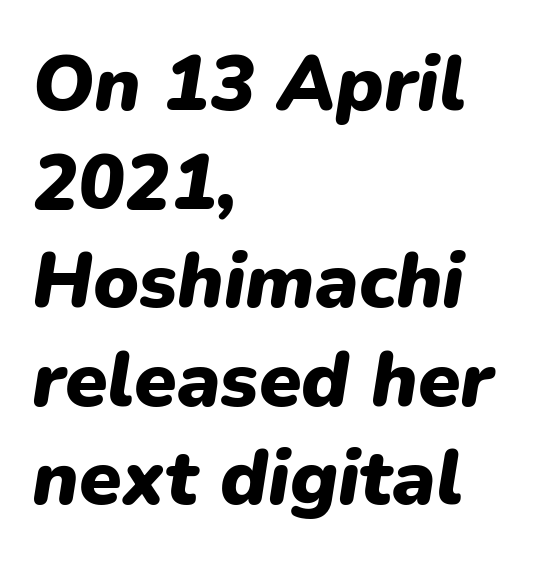
{"italic": "yes", "lean": "right", "slant_degrees": 9, "bold": "yes", "weight": "heavy", "width": "normal", "stroke_contrast": "low", "x_height": "medium", "monospaced": "no", "underline": "no", "align": "left", "line_spacing": "normal", "line_spacing_ratio": 1.28, "letter_spacing": "normal", "letter_spacing_em": 0.0, "glyph_px": 77}
